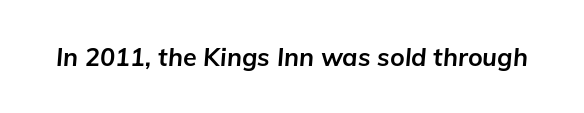
Compared with typical body copy, the letter spacing here is the same. Underlining? Definitely not there. A dark, heavy texture on the line: the type is bold. Slant detected: the letters are inclined.
